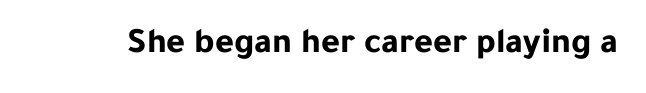
The image shows 36 px bold sans-serif type, upright; set normal letter spacing, not underlined; low stroke contrast and a medium x-height.
